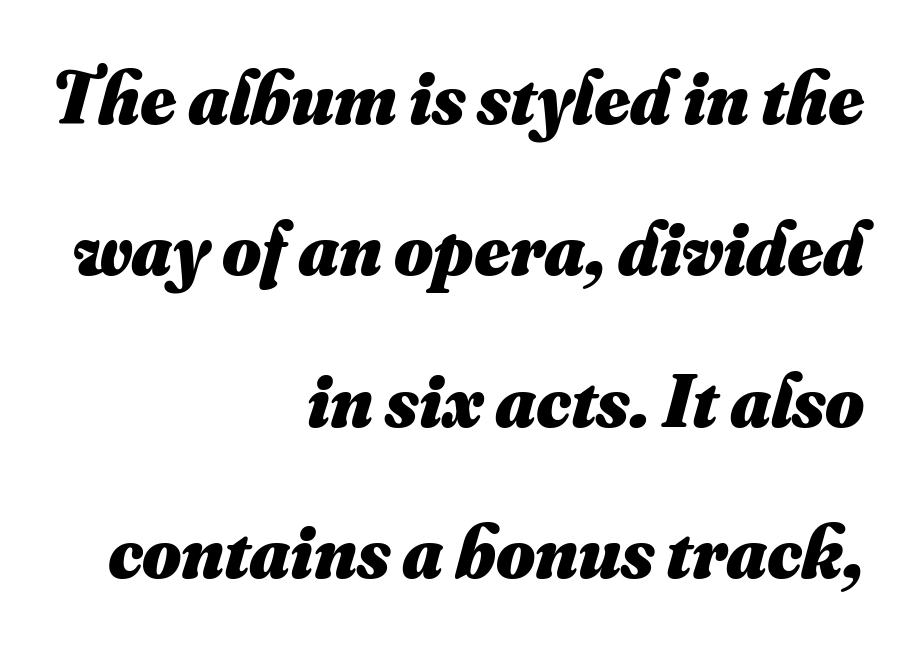
You could not count columns in this text — the font is proportionally spaced. If you measured baseline to baseline, you'd find a long distance. Compared with an ordinary text face, these strokes are far heavier — a full bold. Bare-footed words on every line.
